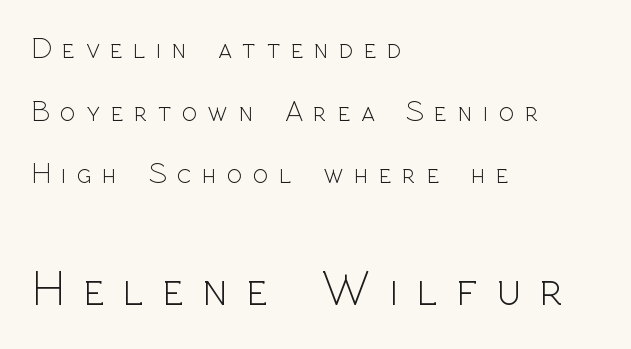
Nope, not italic — everything's standing straight. Where is the straight margin? On the left. The space directly below the letters is spotless. You could not count columns in this text — the font is proportionally spaced. The passage shown has open, widely tracked lettering throughout. Block two is the big one; block one sits smaller above it.
